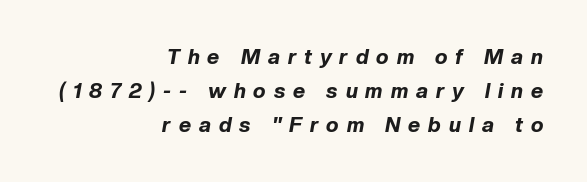
Q: Is the text bold? A: Yes.
Q: Is the text italic (slanted)? A: Yes, it leans right by about 10 degrees.
Q: Is the text underlined? A: No.
Q: How is the paragraph aligned? A: Right-aligned.
Q: Is the spacing between letters normal or unusually wide? A: Unusually wide.
Q: Is the spacing between lines tight, normal or loose? A: Normal.
